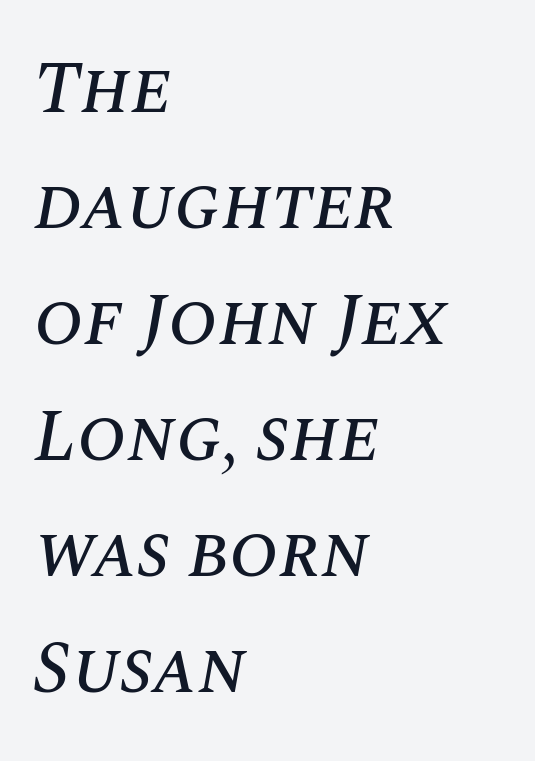
{"italic": "yes", "lean": "right", "slant_degrees": 10, "width": "normal", "stroke_contrast": "medium", "x_height": "large", "monospaced": "no", "underline": "no", "align": "left", "line_spacing": "normal", "line_spacing_ratio": 1.59, "letter_spacing": "normal", "letter_spacing_em": 0.0, "glyph_px": 73}
